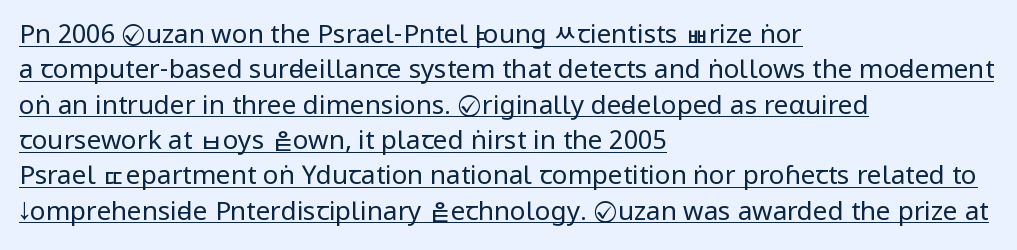
The image shows 26 px text type, upright; set left-aligned, normal line spacing (1.36x), normal letter spacing, underlined.
